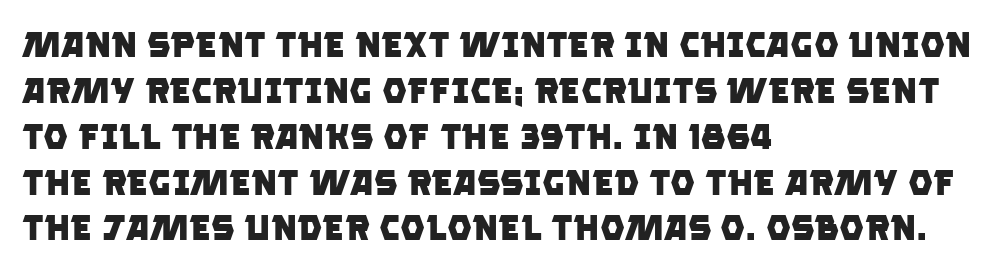
Q: Is the text bold? A: Yes.
Q: Is the typeface a serif or a sans-serif typeface? A: Sans-serif.
Q: Is the text underlined? A: No.
Q: How is the paragraph aligned? A: Left-aligned.
Q: Is the spacing between letters normal or unusually wide? A: Normal.
Q: Is the spacing between lines tight, normal or loose? A: Normal.
Q: Width (condensed, normal, or wide)? A: Normal.
Q: Stroke contrast? A: Low.
Q: x-height? A: Large.
Q: Monospaced? A: No.
